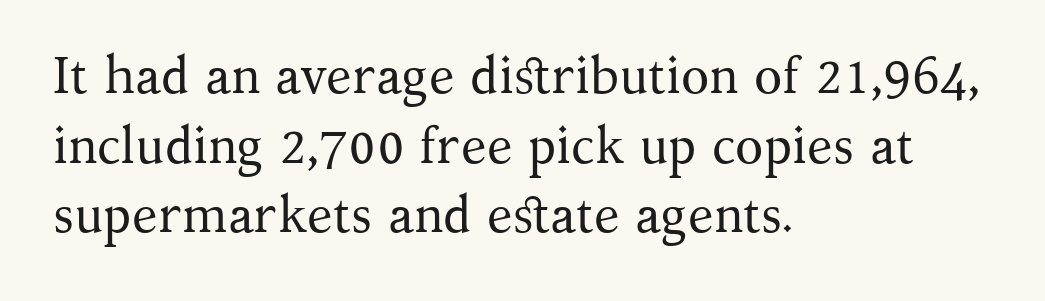
The image shows 52 px regular-weight serif type, upright; set left-aligned, normal line spacing (1.34x), normal letter spacing, not underlined; medium stroke contrast and a medium x-height.
